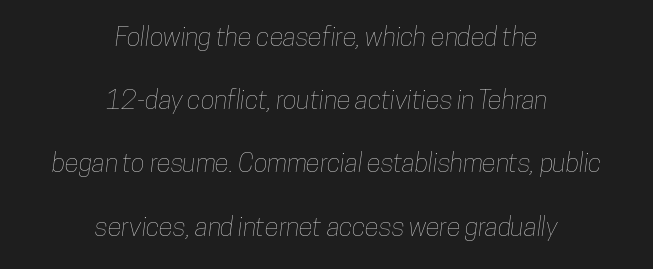
{"underline": "no", "align": "center", "line_spacing": "loose", "line_spacing_ratio": 2.43, "letter_spacing": "normal", "letter_spacing_em": 0.0, "glyph_px": 26}
